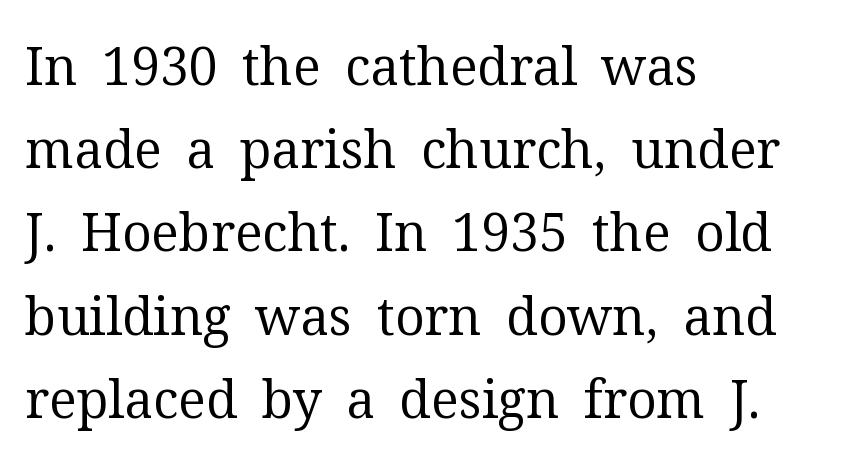
Q: Is the text bold? A: No.
Q: Is the text italic (slanted)? A: No, it is upright.
Q: Is the typeface a serif or a sans-serif typeface? A: Serif.
Q: Is the text underlined? A: No.
Q: How is the paragraph aligned? A: Left-aligned.
Q: Is the spacing between letters normal or unusually wide? A: Normal.
Q: Is the spacing between lines tight, normal or loose? A: Normal.
Q: Width (condensed, normal, or wide)? A: Normal.
Q: Stroke contrast? A: Medium.
Q: x-height? A: Medium.
Q: Monospaced? A: No.
